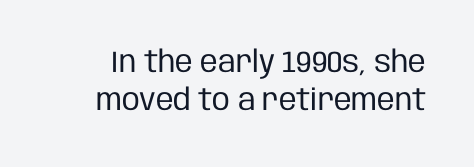
The image shows 30 px regular-weight, condensed sans-serif type, upright; set normal line spacing (1.28x), normal letter spacing, not underlined; low stroke contrast and a large x-height.
